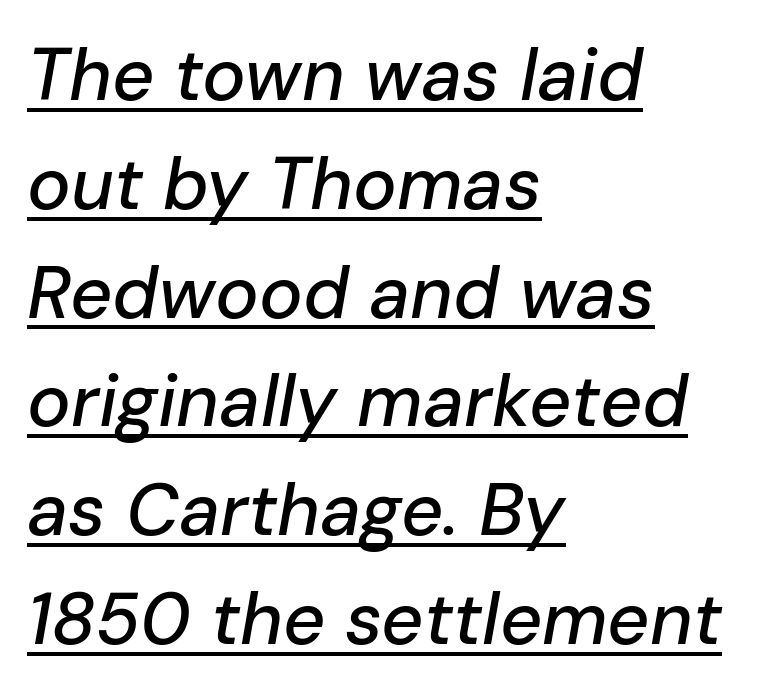
Q: Is the text italic (slanted)? A: Yes, it leans right by about 10 degrees.
Q: Is the text underlined? A: Yes.
Q: How is the paragraph aligned? A: Left-aligned.
Q: Is the spacing between letters normal or unusually wide? A: Normal.
Q: Is the spacing between lines tight, normal or loose? A: Normal.
Q: Width (condensed, normal, or wide)? A: Normal.
Q: Stroke contrast? A: Low.
Q: x-height? A: Medium.
Q: Monospaced? A: No.
